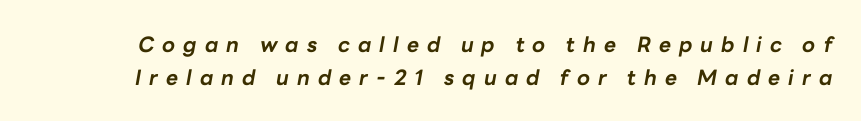
{"italic": "yes", "lean": "right", "slant_degrees": 10, "bold": "yes", "underline": "no", "line_spacing": "normal", "line_spacing_ratio": 1.58, "letter_spacing": "wide", "letter_spacing_em": 0.38, "glyph_px": 21}
